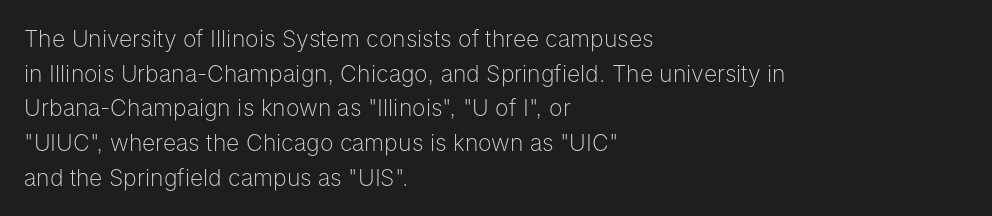
Vertical strokes here are truly vertical. Is the block centered? No — it sits flush against the left margin. Standard letterfit; no display-style spreading of the glyphs. This is not heavy type; no bold has been used.
